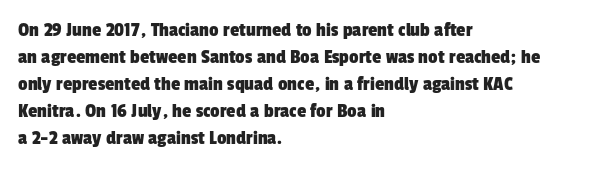
A normal amount of white space separates one row of letters from the next. Compared with typical body copy, the letter spacing here is the same. The space beneath each line is pristine and unruled. The lines in this sample share a left origin and differ only in where they stop.
